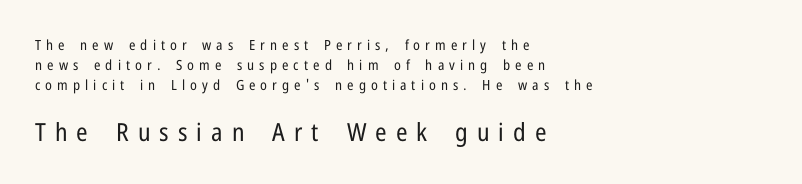
{"italic": "no", "bold": "no", "underline": "no", "align": "left", "line_spacing": "normal", "line_spacing_ratio": 1.42, "letter_spacing": "wide", "letter_spacing_em": 0.36, "larger_block": "second", "size_ratio": 1.79, "glyph_px": 25}
